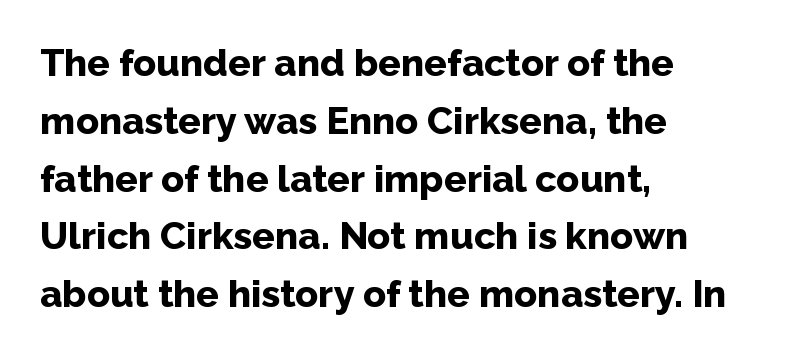
Q: Is the text bold? A: Yes.
Q: Is the text italic (slanted)? A: No, it is upright.
Q: Is the typeface a serif or a sans-serif typeface? A: Sans-serif.
Q: Is the text underlined? A: No.
Q: How is the paragraph aligned? A: Left-aligned.
Q: Is the spacing between letters normal or unusually wide? A: Normal.
Q: Is the spacing between lines tight, normal or loose? A: Normal.
Q: Width (condensed, normal, or wide)? A: Normal.
Q: Stroke contrast? A: Low.
Q: x-height? A: Medium.
Q: Monospaced? A: No.
